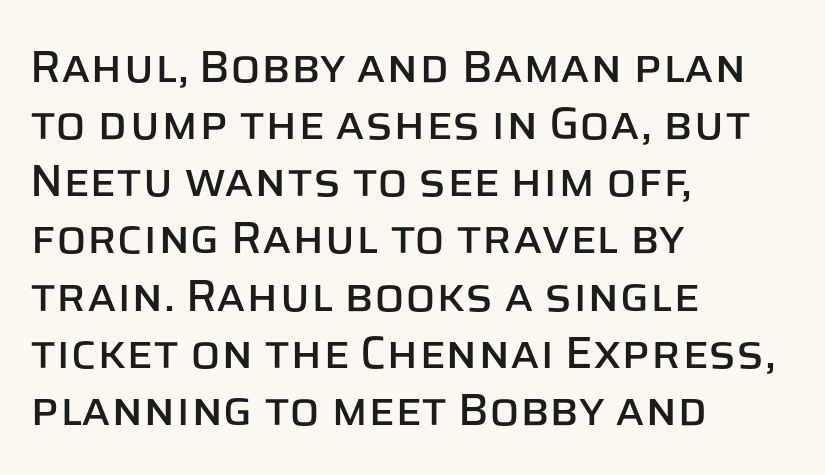
The setting favours the left margin, as ordinary paragraphs usually do. Rows of type keep a routine distance in the vertical direction. Serif or sans? Sans — the stroke terminals are bare. The specimen omits any rule beneath the text block's lines.
